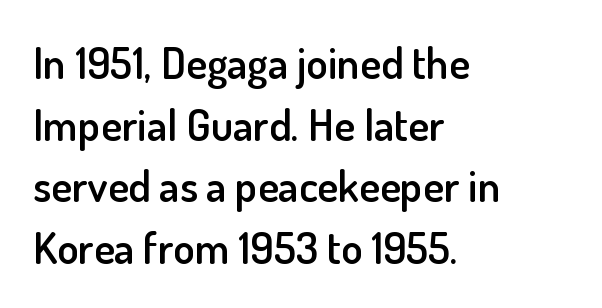
Q: Is the text bold? A: Semi-bold.
Q: Is the text italic (slanted)? A: No, it is upright.
Q: Is the typeface a serif or a sans-serif typeface? A: Sans-serif.
Q: Is the text underlined? A: No.
Q: How is the paragraph aligned? A: Left-aligned.
Q: Is the spacing between letters normal or unusually wide? A: Normal.
Q: Is the spacing between lines tight, normal or loose? A: Normal.
Q: Width (condensed, normal, or wide)? A: Normal.
Q: Stroke contrast? A: Low.
Q: x-height? A: Small.
Q: Monospaced? A: No.
